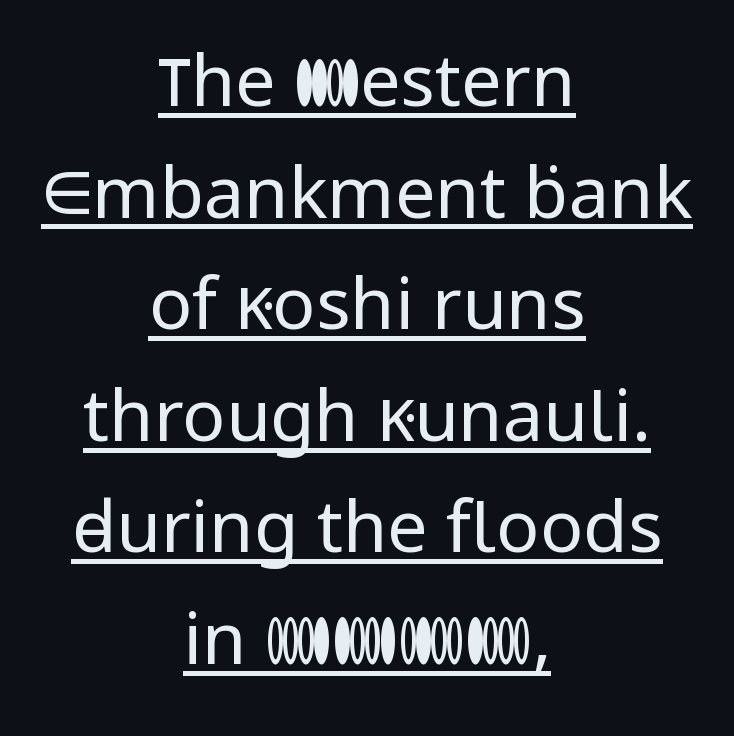
The image shows 72 px regular-weight sans-serif type, upright; set centered, normal line spacing (1.55x), normal letter spacing, underlined; low stroke contrast and a medium x-height.
